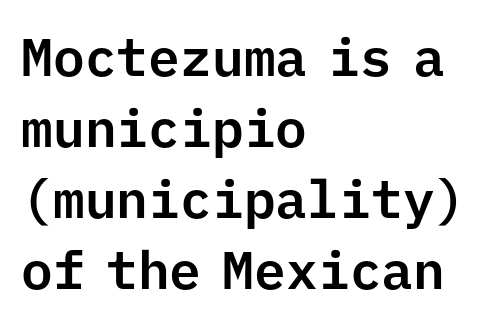
The image shows 53 px sans-serif type, upright, monospaced; set left-aligned, normal line spacing (1.34x), normal letter spacing, not underlined; low stroke contrast and a medium x-height.
